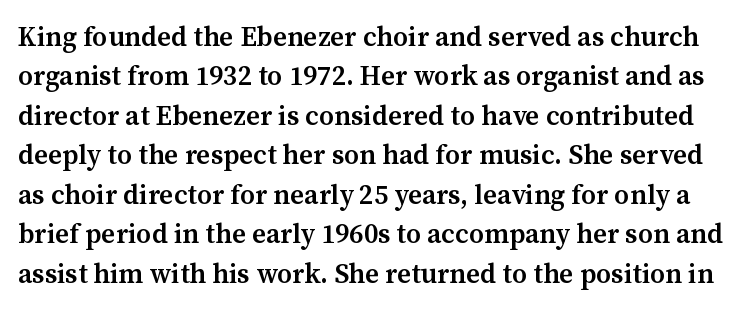
Q: Is the text bold? A: Semi-bold.
Q: Is the text italic (slanted)? A: No, it is upright.
Q: Is the text underlined? A: No.
Q: Is the spacing between letters normal or unusually wide? A: Normal.
Q: Is the spacing between lines tight, normal or loose? A: Normal.
